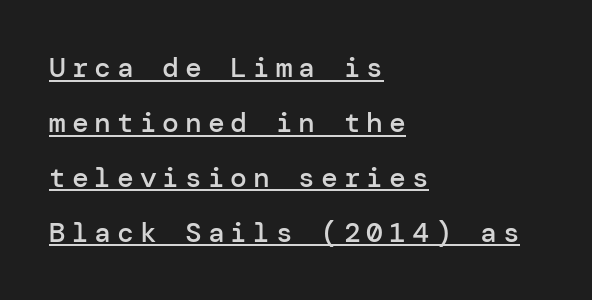
Q: Is the text bold? A: Semi-bold.
Q: Is the text italic (slanted)? A: No, it is upright.
Q: Is the typeface a serif or a sans-serif typeface? A: Sans-serif.
Q: Is the text underlined? A: Yes.
Q: How is the paragraph aligned? A: Left-aligned.
Q: Is the spacing between letters normal or unusually wide? A: Unusually wide.
Q: Is the spacing between lines tight, normal or loose? A: Loose.
Q: Width (condensed, normal, or wide)? A: Normal.
Q: Stroke contrast? A: Low.
Q: x-height? A: Medium.
